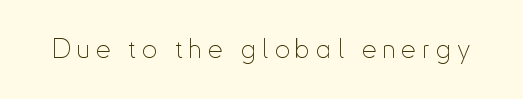
{"italic": "no", "bold": "no", "underline": "no", "letter_spacing": "wide", "letter_spacing_em": 0.24, "glyph_px": 26}
